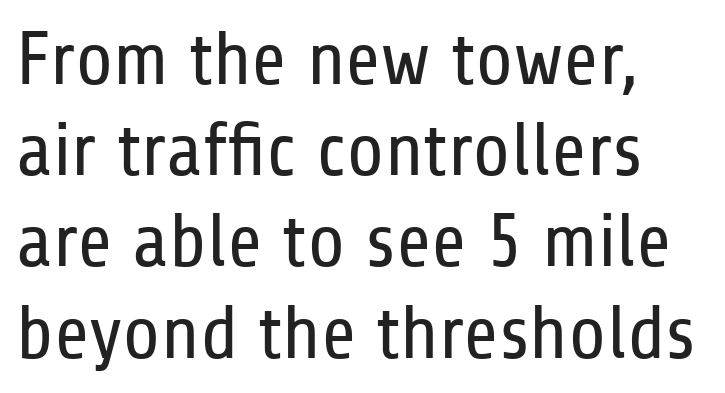
The image shows 76 px regular-weight, condensed sans-serif type, upright; set left-aligned, line spacing 1.2x, normal letter spacing, not underlined; low stroke contrast and a medium x-height.
